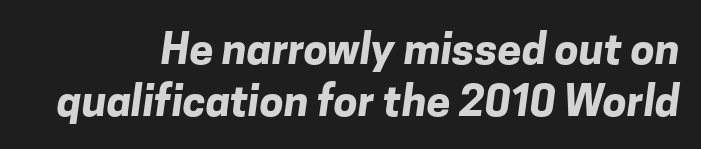
The image shows 43 px bold sans-serif type; set line spacing 1.21x, normal letter spacing, not underlined; low stroke contrast and a medium x-height.
